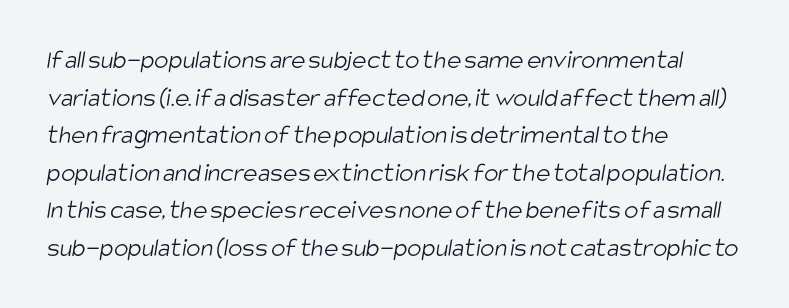
The image shows 27 px text type; set left-aligned, normal line spacing (1.39x), normal letter spacing, not underlined.
